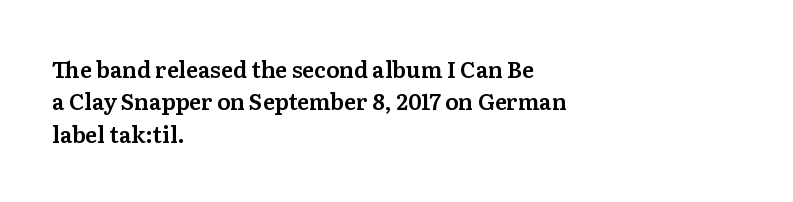
The image shows 22 px text type, upright; set left-aligned, normal line spacing (1.47x), normal letter spacing, not underlined.
